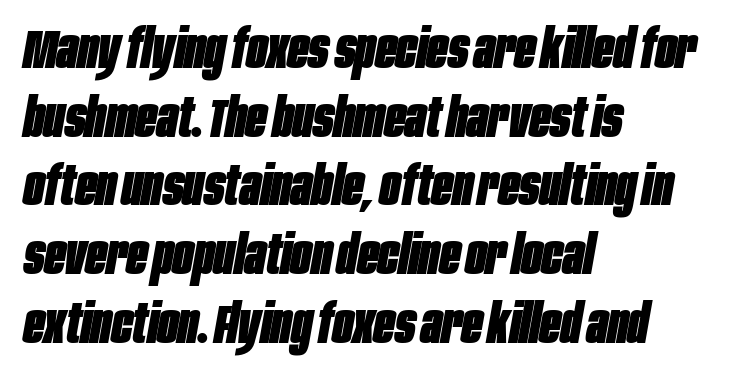
The image shows 55 px heavy, condensed type, italic (leaning right); set left-aligned, normal line spacing (1.25x), normal letter spacing, not underlined; low stroke contrast and a large x-height.
